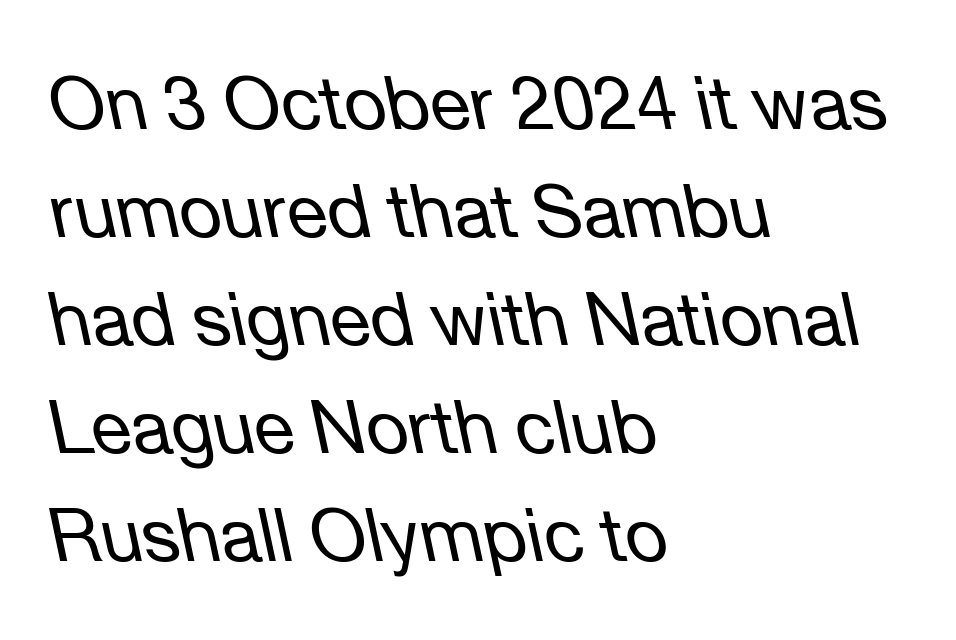
Q: Is the text bold? A: No.
Q: Is the text italic (slanted)? A: Yes, it leans left by about 12 degrees.
Q: Is the text underlined? A: No.
Q: How is the paragraph aligned? A: Left-aligned.
Q: Is the spacing between letters normal or unusually wide? A: Normal.
Q: Is the spacing between lines tight, normal or loose? A: Normal.
Q: Width (condensed, normal, or wide)? A: Normal.
Q: Stroke contrast? A: Low.
Q: x-height? A: Medium.
Q: Monospaced? A: No.
